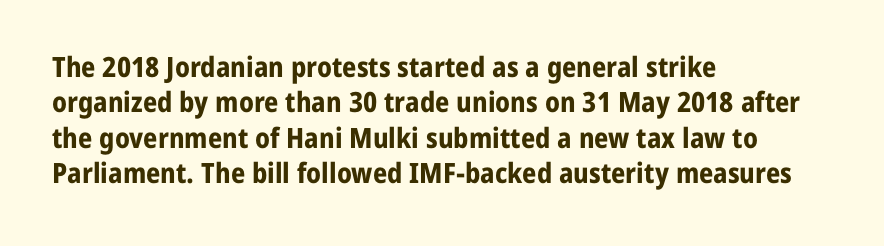
Q: Is the text bold? A: Yes.
Q: Is the text italic (slanted)? A: No, it is upright.
Q: Is the typeface a serif or a sans-serif typeface? A: Sans-serif.
Q: Is the text underlined? A: No.
Q: How is the paragraph aligned? A: Left-aligned.
Q: Is the spacing between letters normal or unusually wide? A: Normal.
Q: Is the spacing between lines tight, normal or loose? A: Normal.
Q: Width (condensed, normal, or wide)? A: Normal.
Q: Stroke contrast? A: Low.
Q: x-height? A: Medium.
Q: Monospaced? A: No.
